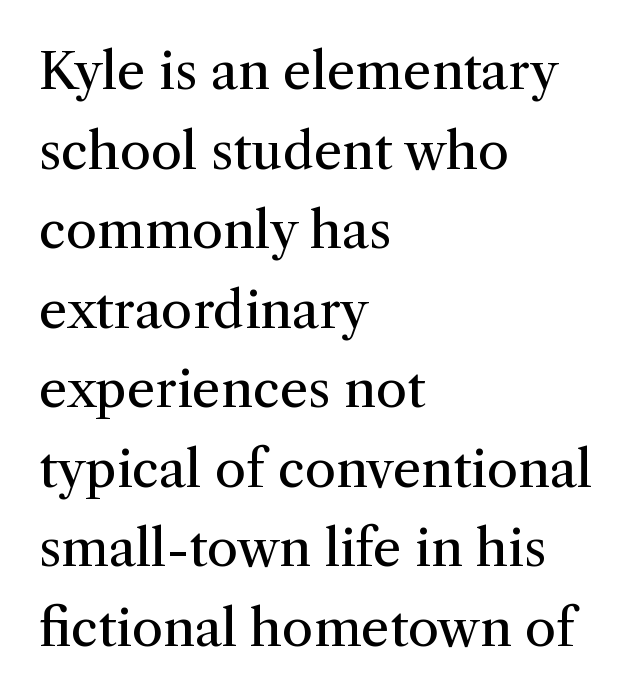
Stroke mass is kept to a normal reading level or below. Does the copy run flush right? No — it runs flush left. Is this a fixed-width face? No — the glyphs have proportional, varying widths. This rendering leaves character spacing at its baseline value. In terms of leading, this rendering sits right in the middle.
